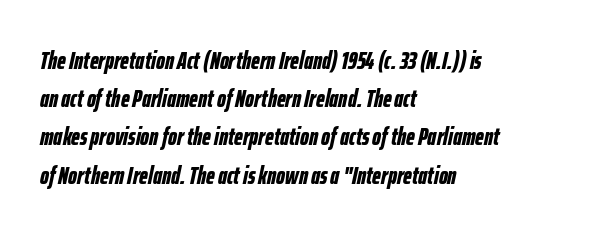
The image shows 25 px bold type, italic (leaning right); set left-aligned, normal line spacing (1.53x), normal letter spacing, not underlined.
